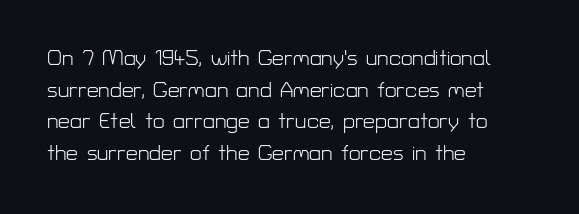
{"italic": "no", "bold": "no", "underline": "no", "align": "left", "line_spacing": "normal", "line_spacing_ratio": 1.51, "letter_spacing": "normal", "letter_spacing_em": 0.0, "glyph_px": 21}
